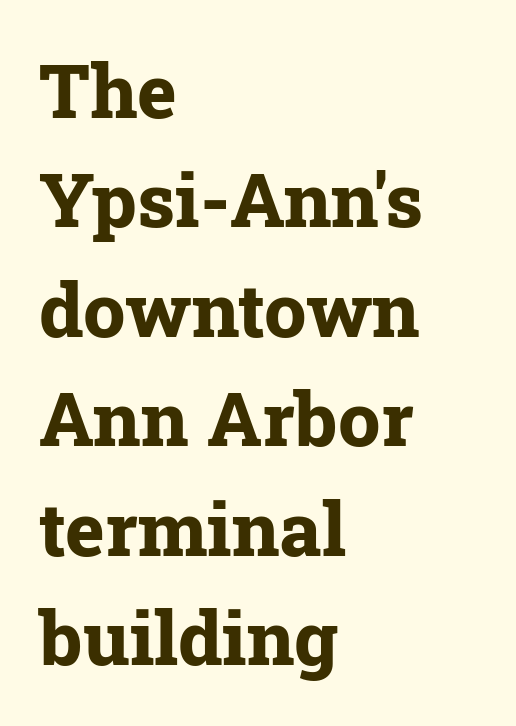
{"serif": "yes", "italic": "no", "bold": "yes", "weight": "bold", "width": "normal", "stroke_contrast": "low", "x_height": "medium", "monospaced": "no", "underline": "no", "align": "left", "line_spacing": "normal", "line_spacing_ratio": 1.46, "letter_spacing": "normal", "letter_spacing_em": 0.0, "glyph_px": 75}
